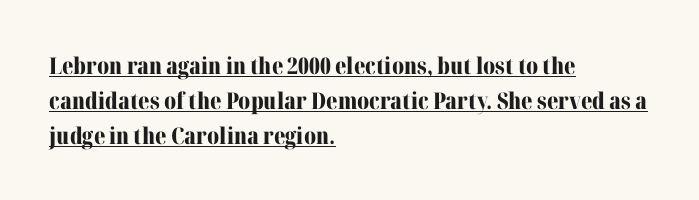
The image shows 23 px bold type, upright; set left-aligned, normal line spacing (1.52x), normal letter spacing, underlined.
